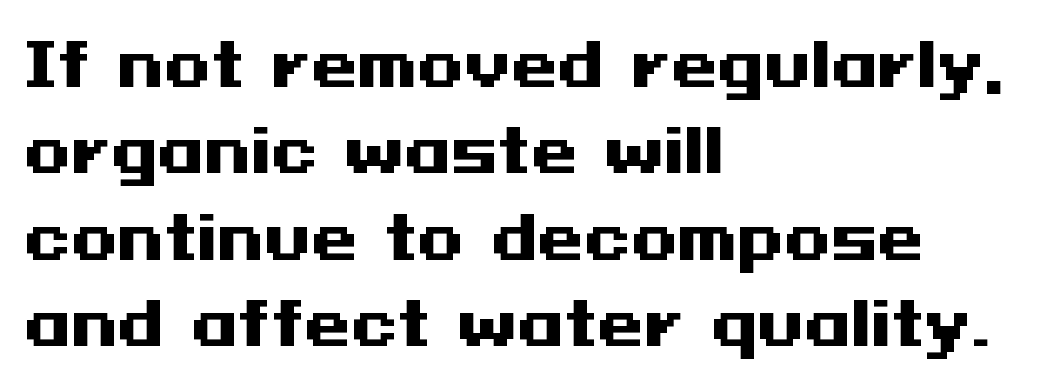
A bare baseline throughout the passage. Short and long lines alike share a common starting point at left. Heft: maximum for text — a bold. Leading: standard.
